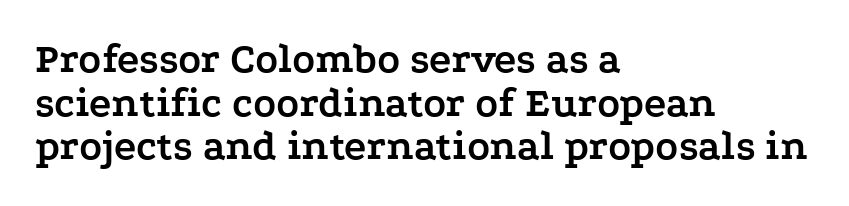
Small tapered or slab feet sit at the stroke ends, so this counts as serif. The passage shown is emphatically bold. Character widths vary here, with narrow letters taking less room than wide ones. A roman cut, with each character standing at attention. The vertical gap from one line to the next is small.
